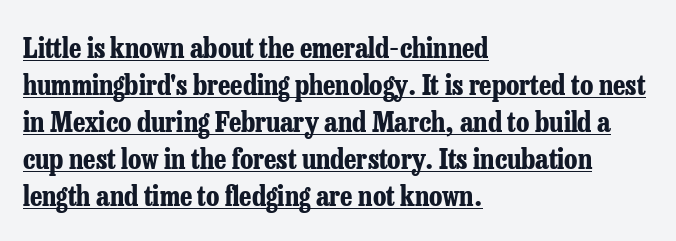
Q: Is the text bold? A: Yes.
Q: Is the text italic (slanted)? A: No, it is upright.
Q: Is the typeface a serif or a sans-serif typeface? A: Serif.
Q: Is the text underlined? A: Yes.
Q: How is the paragraph aligned? A: Left-aligned.
Q: Is the spacing between letters normal or unusually wide? A: Normal.
Q: Is the spacing between lines tight, normal or loose? A: Normal.
Q: Width (condensed, normal, or wide)? A: Condensed.
Q: Stroke contrast? A: Low.
Q: x-height? A: Medium.
Q: Monospaced? A: No.
